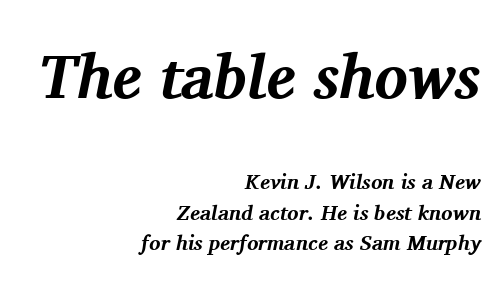
This is serif lettering, the kind often seen in printed books. Posture: slanted. One glance says typical: line gaps are just what's usual. The face used here is proportionally spaced, like ordinary book or web type.
